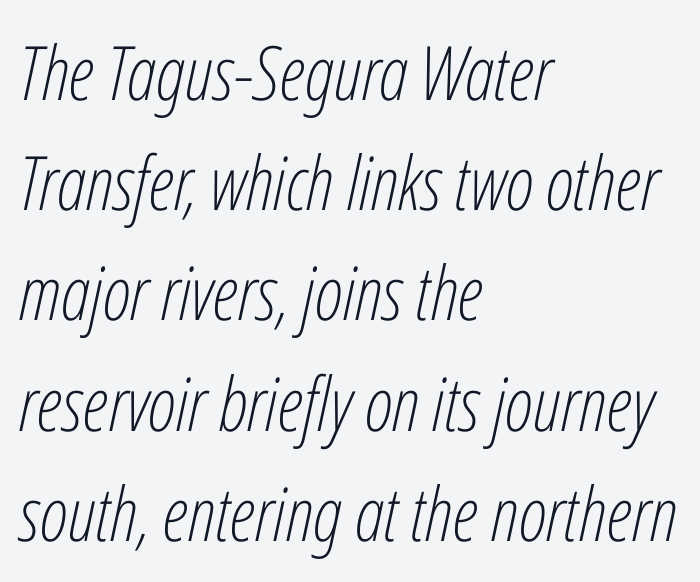
Is the block centered? No — it sits flush against the left margin. Weight: regular or lighter. Does the lettering tilt? It does — this is italic. The strip under each line holds only bare page. What stands out about the letter spacing? Nothing — it is the standard amount.
